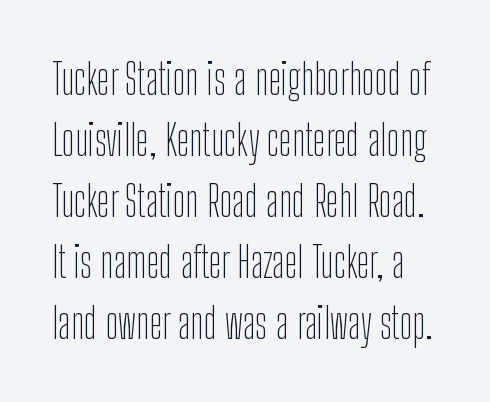
Spacing verdict: proportional, widths tailored to each character. Stroke mass is kept to a normal reading level or below. Words appear dense and cohesive because spacing is normal. A typesetter would call this leading conventional body-copy spacing. Posture: upright roman.
